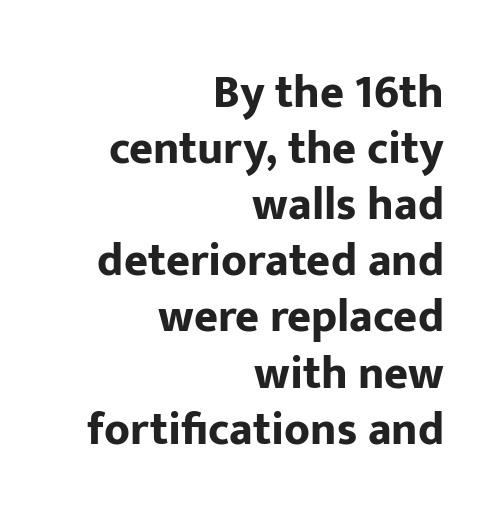
{"serif": "no", "italic": "no", "bold": "yes", "weight": "bold", "width": "normal", "stroke_contrast": "low", "x_height": "medium", "monospaced": "no", "underline": "no", "align": "right", "line_spacing_ratio": 1.22, "letter_spacing": "normal", "letter_spacing_em": 0.0, "glyph_px": 46}
